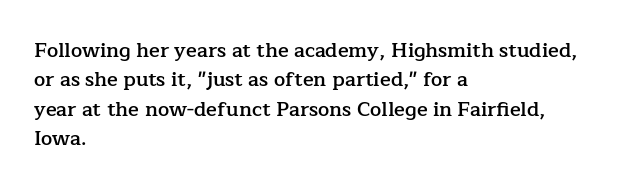
The image shows 20 px text type, upright; set left-aligned, normal line spacing (1.47x), normal letter spacing, not underlined.
